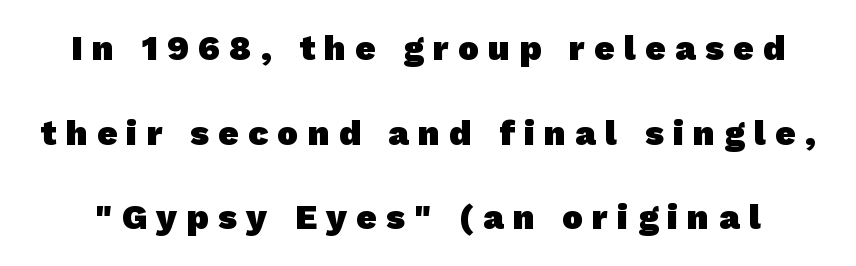
Examine the stroke ends and you'll find no serifs. Loose tracking; the words dissolve into strings of separated letters. Quick note: underline off. Do the characters align in a grid? No, the font is proportional.
